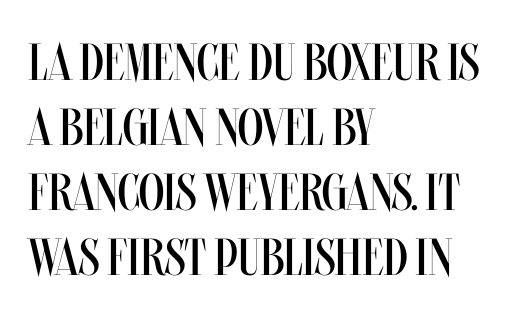
{"italic": "no", "bold": "no", "weight": "regular", "width": "condensed", "stroke_contrast": "medium", "x_height": "large", "monospaced": "no", "underline": "no", "align": "left", "line_spacing": "normal", "line_spacing_ratio": 1.25, "letter_spacing": "normal", "letter_spacing_em": 0.0, "glyph_px": 52}
